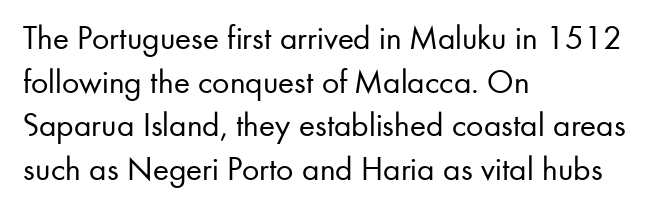
Q: Is the text bold? A: No.
Q: Is the text italic (slanted)? A: No, it is upright.
Q: Is the typeface a serif or a sans-serif typeface? A: Sans-serif.
Q: Is the text underlined? A: No.
Q: How is the paragraph aligned? A: Left-aligned.
Q: Is the spacing between letters normal or unusually wide? A: Normal.
Q: Is the spacing between lines tight, normal or loose? A: Normal.
Q: Width (condensed, normal, or wide)? A: Normal.
Q: Stroke contrast? A: Low.
Q: x-height? A: Small.
Q: Monospaced? A: No.
